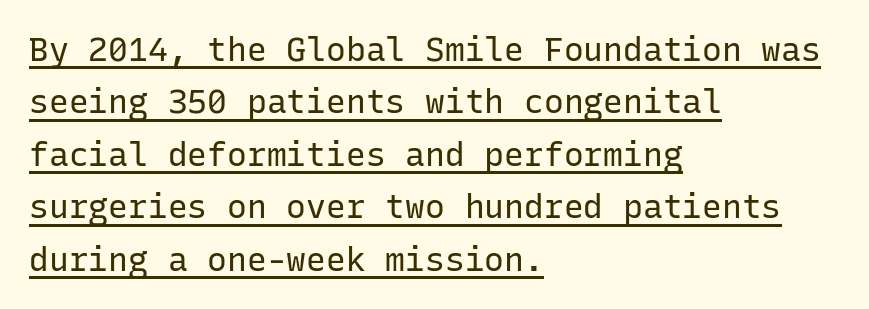
{"serif": "no", "italic": "no", "bold": "no", "weight": "regular", "width": "normal", "stroke_contrast": "low", "x_height": "medium", "monospaced": "yes", "underline": "yes", "align": "left", "line_spacing": "normal", "line_spacing_ratio": 1.59, "letter_spacing": "normal", "letter_spacing_em": 0.0, "glyph_px": 33}
